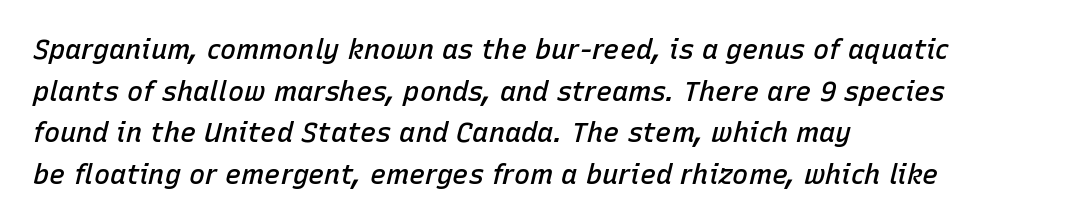
On the weight axis this lands at semibold, roughly 600. Underline: absent. The line texture is even and compact thanks to regular tracking. Every character sits at an angle, as italics do. Interline gaps are of average width in this sample.
